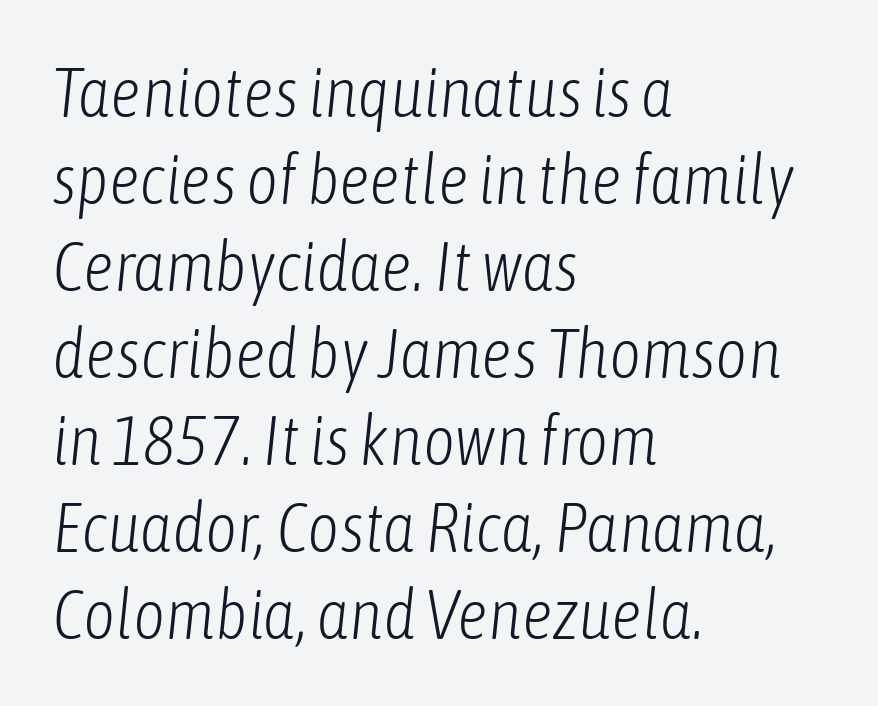
{"italic": "yes", "lean": "right", "slant_degrees": 6, "bold": "no", "weight": "light", "width": "condensed", "stroke_contrast": "low", "x_height": "medium", "monospaced": "no", "underline": "no", "align": "left", "line_spacing": "normal", "line_spacing_ratio": 1.26, "letter_spacing": "normal", "letter_spacing_em": 0.0, "glyph_px": 69}
